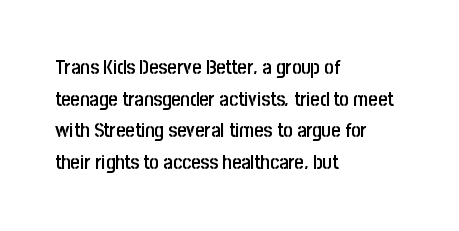
The block of text has a typical density, with ordinary space between rows. Nobody drew a line under any word here. Stroke thickness is moderately raised; the sample reads as semibold. The typography opts for an upright posture over an oblique one. Words appear dense and cohesive because spacing is normal. Where is the straight margin? On the left.
